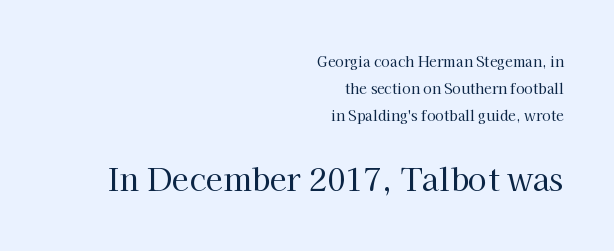
{"serif": "yes", "italic": "no", "bold": "no", "weight": "regular", "width": "normal", "stroke_contrast": "high", "x_height": "medium", "monospaced": "no", "underline": "no", "align": "right", "line_spacing": "loose", "line_spacing_ratio": 1.92, "letter_spacing": "normal", "letter_spacing_em": 0.0, "larger_block": "second", "size_ratio": 2.21, "glyph_px": 31}
